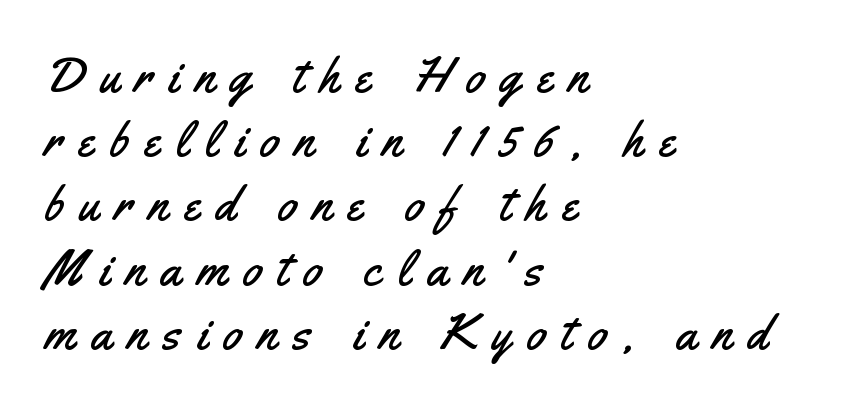
Proportional: the letters do not fall into vertical columns. The type is letterspaced generously, with wide tracking. The line-height multiplier appears to be the usual default. The typesetter chose a ragged-right arrangement here.
